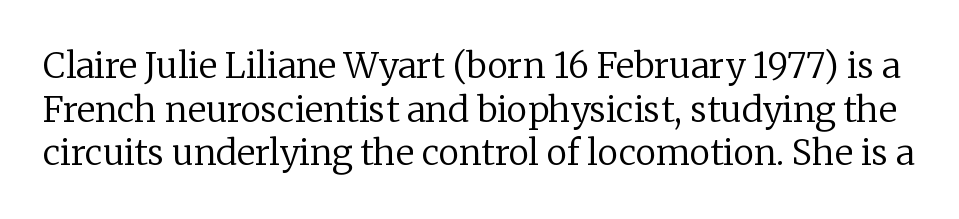
Q: Is the text bold? A: No.
Q: Is the text italic (slanted)? A: No, it is upright.
Q: Is the typeface a serif or a sans-serif typeface? A: Serif.
Q: Is the text underlined? A: No.
Q: Is the spacing between letters normal or unusually wide? A: Normal.
Q: Is the spacing between lines tight, normal or loose? A: Normal.
Q: Width (condensed, normal, or wide)? A: Normal.
Q: Stroke contrast? A: Low.
Q: x-height? A: Medium.
Q: Monospaced? A: No.
